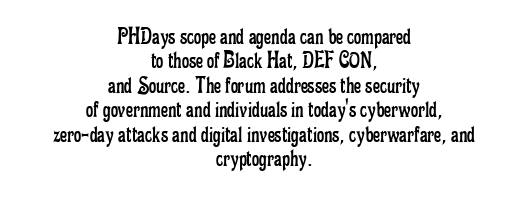
Q: Is the text bold? A: No.
Q: Is the text italic (slanted)? A: No, it is upright.
Q: Is the text underlined? A: No.
Q: How is the paragraph aligned? A: Centered.
Q: Is the spacing between letters normal or unusually wide? A: Normal.
Q: Is the spacing between lines tight, normal or loose? A: Tight.
